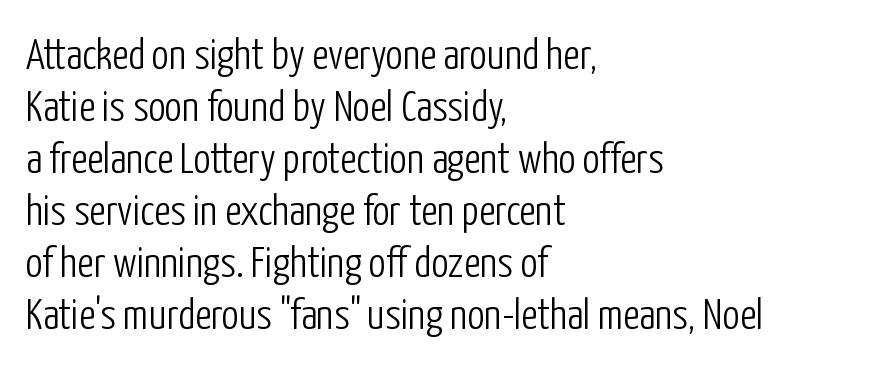
Q: Is the text bold? A: No.
Q: Is the text italic (slanted)? A: No, it is upright.
Q: Is the typeface a serif or a sans-serif typeface? A: Sans-serif.
Q: Is the text underlined? A: No.
Q: How is the paragraph aligned? A: Left-aligned.
Q: Is the spacing between letters normal or unusually wide? A: Normal.
Q: Width (condensed, normal, or wide)? A: Condensed.
Q: Stroke contrast? A: Low.
Q: x-height? A: Medium.
Q: Monospaced? A: No.
